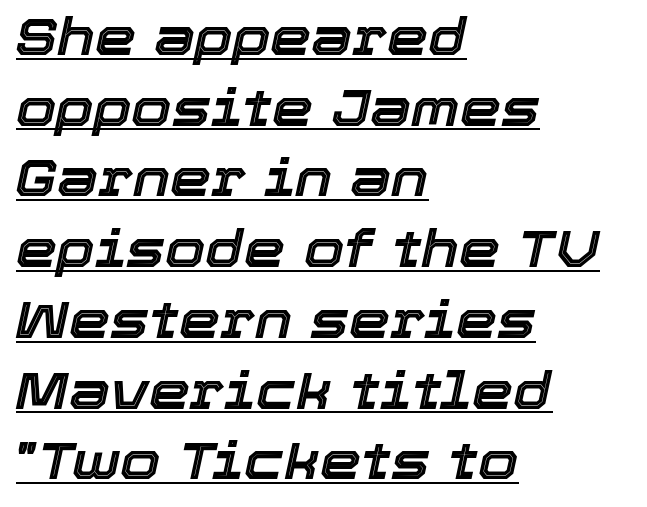
{"italic": "yes", "lean": "right", "slant_degrees": 12, "width": "normal", "x_height": "medium", "monospaced": "no", "underline": "yes", "align": "left", "line_spacing": "normal", "line_spacing_ratio": 1.36, "letter_spacing": "normal", "letter_spacing_em": 0.0, "glyph_px": 52}
